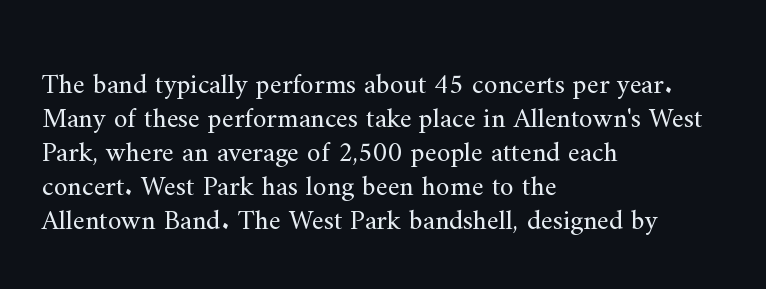
Q: Is the text bold? A: No.
Q: Is the text italic (slanted)? A: No, it is upright.
Q: Is the typeface a serif or a sans-serif typeface? A: Serif.
Q: Is the text underlined? A: No.
Q: How is the paragraph aligned? A: Left-aligned.
Q: Is the spacing between letters normal or unusually wide? A: Normal.
Q: Width (condensed, normal, or wide)? A: Normal.
Q: Stroke contrast? A: Medium.
Q: x-height? A: Small.
Q: Monospaced? A: No.
